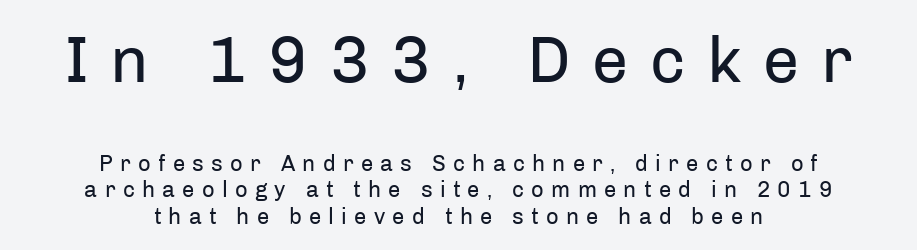
The image shows 65 px regular-weight sans-serif type, upright; set centered, line spacing 1.2x, unusually wide letter spacing (+0.33 em), not underlined; the first (top) block is 2.95x larger; low stroke contrast and a medium x-height.
